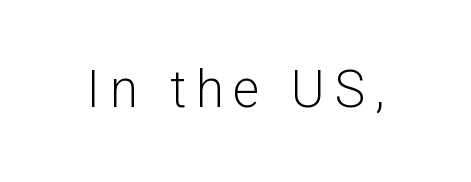
Is this a heavy cut? Hardly; it is regular or lighter. Think of a printed novel: that variable character pitch is what you see here. Descenders are the only things crossing below the line. The lettering holds an erect, upright posture throughout. To sum up the face: it is a sans, with no serifs.
